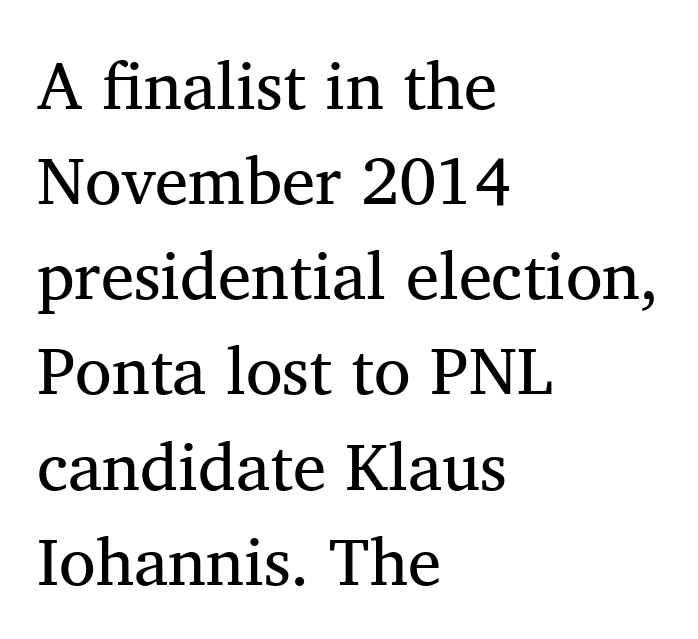
{"serif": "yes", "italic": "no", "bold": "no", "weight": "regular", "width": "normal", "stroke_contrast": "medium", "x_height": "medium", "monospaced": "no", "underline": "no", "align": "left", "line_spacing": "normal", "line_spacing_ratio": 1.42, "letter_spacing": "normal", "letter_spacing_em": 0.0, "glyph_px": 67}
